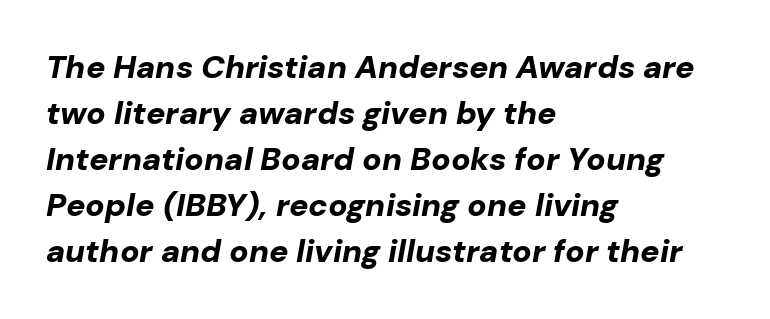
The image shows 32 px bold type, italic (leaning right); set left-aligned, normal line spacing (1.44x), normal letter spacing, not underlined; low stroke contrast and a medium x-height.
